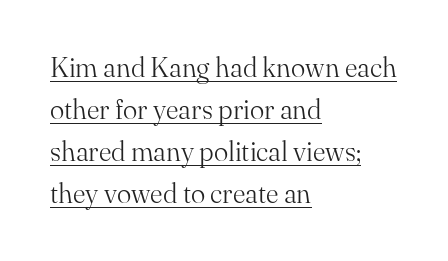
The text block is weighted toward the left margin, trailing off unevenly rightward. The line-height multiplier appears to be the usual default. This sample carries an underscore along the baseline area. Tracking here is standard; glyphs follow each other at the usual distance. Is the type heavy? It reads as light-to-regular instead. The font's upright variant was chosen for this text.
